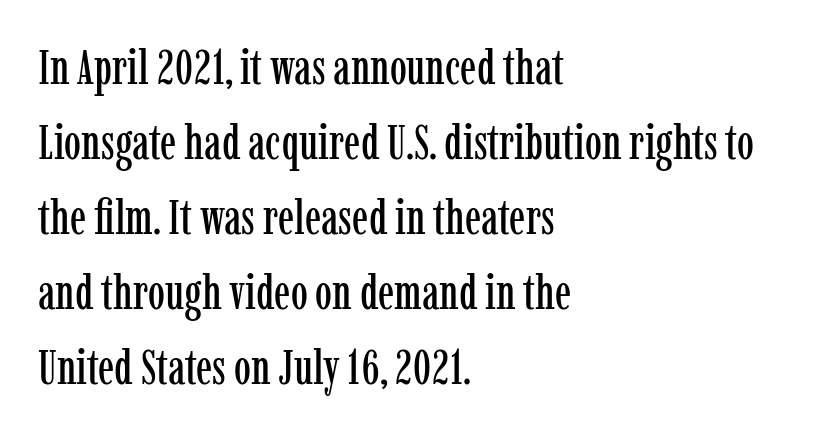
Underline: absent. Evenly set lines give the paragraph a standard silhouette. Classification — serif. Character widths vary here, with narrow letters taking less room than wide ones.
